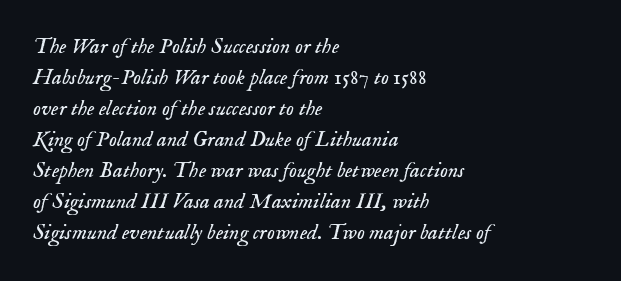
The image shows 22 px text type, italic (leaning right); set left-aligned, normal line spacing (1.41x), normal letter spacing, not underlined.
